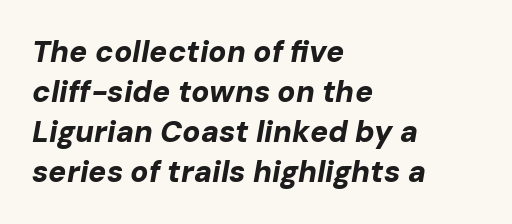
{"italic": "yes", "lean": "right", "slant_degrees": 10, "bold": "yes", "weight": "bold", "width": "normal", "stroke_contrast": "low", "x_height": "medium", "monospaced": "no", "underline": "no", "align": "left", "line_spacing": "normal", "line_spacing_ratio": 1.33, "letter_spacing": "normal", "letter_spacing_em": 0.0, "glyph_px": 30}
